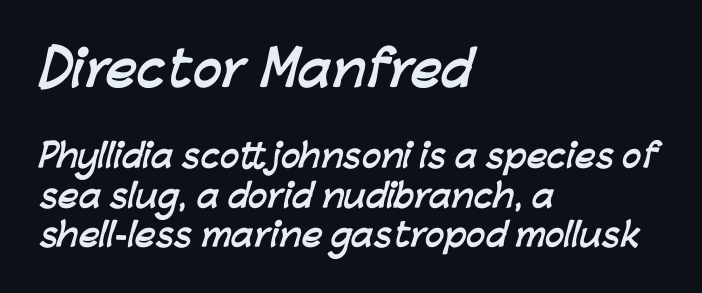
Strokes here are thick enough to call this a true bold. The more generous point size was reserved for the upper chunk. Horizontal alignment here is leftward, the default for most running prose. Look at the tracking — it's just the regular setting, nothing added. What kind of face is this? One without serifs — a sans.
